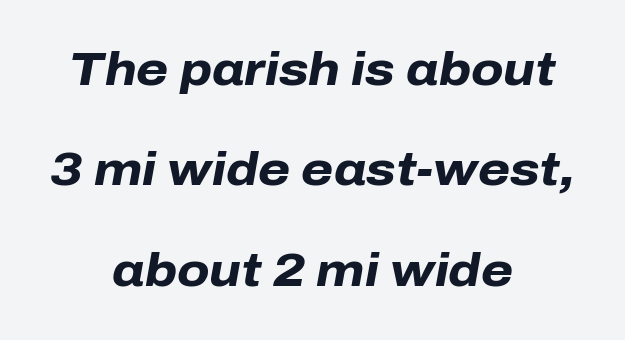
The image shows 46 px heavy type, italic (leaning right); set centered, loose line spacing (2.18x), normal letter spacing, not underlined; low stroke contrast and a medium x-height.
